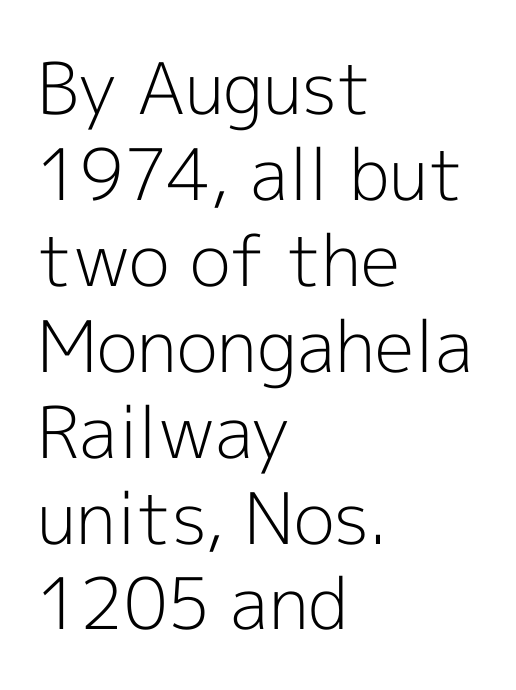
{"serif": "no", "italic": "no", "bold": "no", "weight": "light", "width": "normal", "x_height": "medium", "monospaced": "no", "underline": "no", "align": "left", "line_spacing_ratio": 1.21, "letter_spacing": "normal", "letter_spacing_em": 0.0, "glyph_px": 71}
